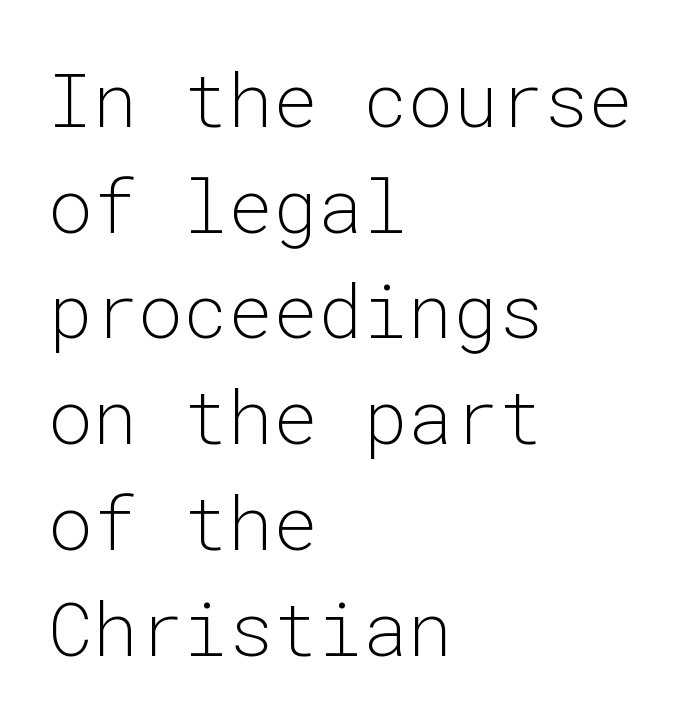
{"serif": "no", "italic": "no", "bold": "no", "weight": "light", "width": "normal", "stroke_contrast": "low", "x_height": "medium", "monospaced": "yes", "underline": "no", "align": "left", "line_spacing": "normal", "line_spacing_ratio": 1.41, "letter_spacing": "normal", "letter_spacing_em": 0.0, "glyph_px": 75}
